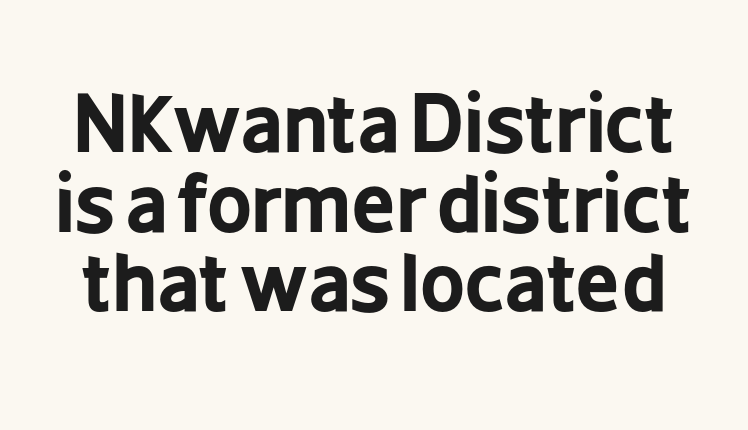
The image shows 78 px bold, condensed sans-serif type, upright; set tight line spacing (1.02x), normal letter spacing, not underlined; low stroke contrast and a medium x-height.
